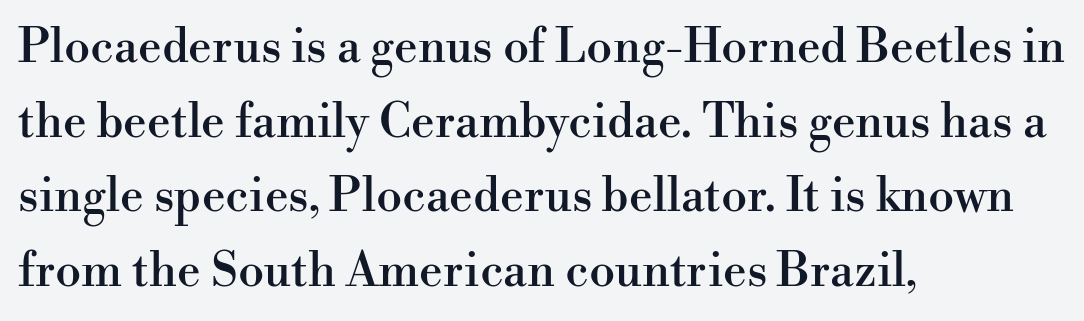
Q: Is the text italic (slanted)? A: No, it is upright.
Q: Is the typeface a serif or a sans-serif typeface? A: Serif.
Q: Is the text underlined? A: No.
Q: How is the paragraph aligned? A: Left-aligned.
Q: Is the spacing between letters normal or unusually wide? A: Normal.
Q: Is the spacing between lines tight, normal or loose? A: Normal.
Q: Width (condensed, normal, or wide)? A: Normal.
Q: Stroke contrast? A: High.
Q: x-height? A: Small.
Q: Monospaced? A: No.
